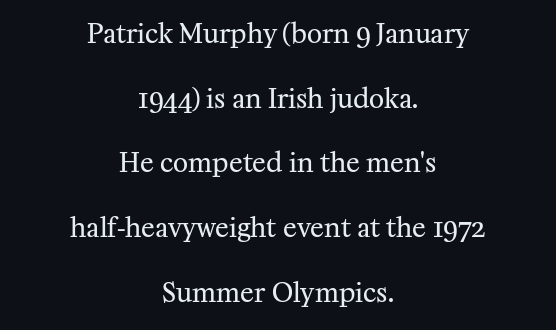
{"italic": "no", "bold": "no", "underline": "no", "align": "center", "line_spacing": "loose", "line_spacing_ratio": 2.49, "letter_spacing": "normal", "letter_spacing_em": 0.0, "glyph_px": 26}
